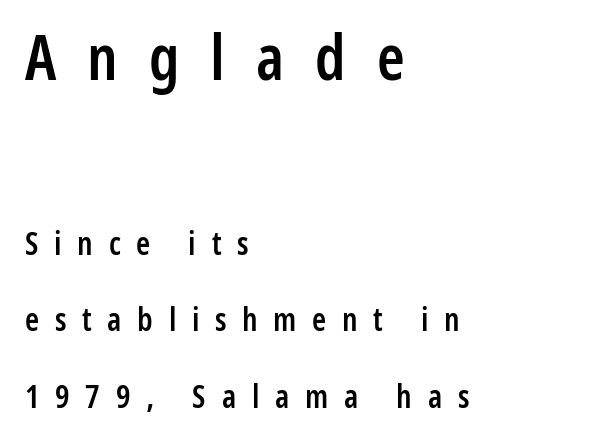
Q: Is the text bold? A: Semi-bold.
Q: Is the text italic (slanted)? A: No, it is upright.
Q: Is the typeface a serif or a sans-serif typeface? A: Sans-serif.
Q: Is the text underlined? A: No.
Q: How is the paragraph aligned? A: Left-aligned.
Q: Is the spacing between letters normal or unusually wide? A: Unusually wide.
Q: Is the spacing between lines tight, normal or loose? A: Loose.
Q: Which block of text is set in a larger size, the first (top) or the second (bottom)? A: The first (top) one.
Q: Width (condensed, normal, or wide)? A: Condensed.
Q: Stroke contrast? A: Low.
Q: x-height? A: Medium.
Q: Monospaced? A: No.
